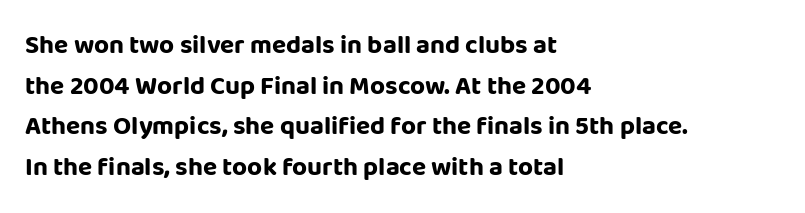
{"italic": "no", "bold": "yes", "underline": "no", "align": "left", "line_spacing": "normal", "line_spacing_ratio": 1.56, "letter_spacing": "normal", "letter_spacing_em": 0.0, "glyph_px": 26}
